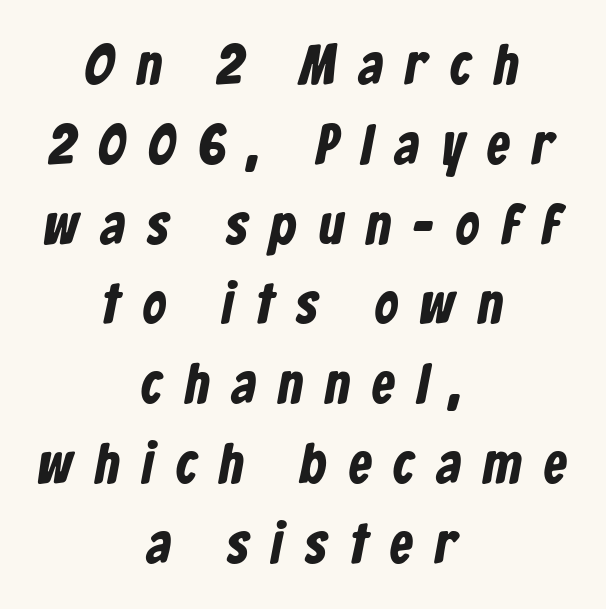
{"serif": "no", "width": "condensed", "stroke_contrast": "low", "x_height": "medium", "monospaced": "no", "underline": "no", "align": "center", "line_spacing": "normal", "line_spacing_ratio": 1.4, "letter_spacing": "wide", "letter_spacing_em": 0.4, "glyph_px": 57}
